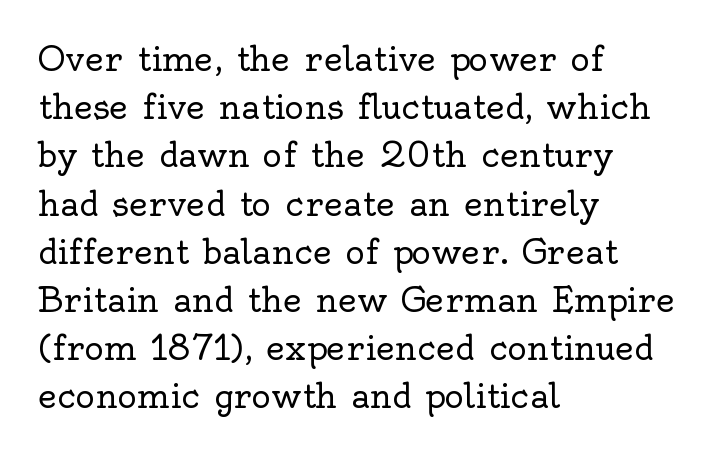
Q: Is the text bold? A: No.
Q: Is the text italic (slanted)? A: No, it is upright.
Q: Is the typeface a serif or a sans-serif typeface? A: Serif.
Q: Is the text underlined? A: No.
Q: How is the paragraph aligned? A: Left-aligned.
Q: Is the spacing between letters normal or unusually wide? A: Normal.
Q: Is the spacing between lines tight, normal or loose? A: Normal.
Q: Width (condensed, normal, or wide)? A: Normal.
Q: x-height? A: Small.
Q: Monospaced? A: No.
